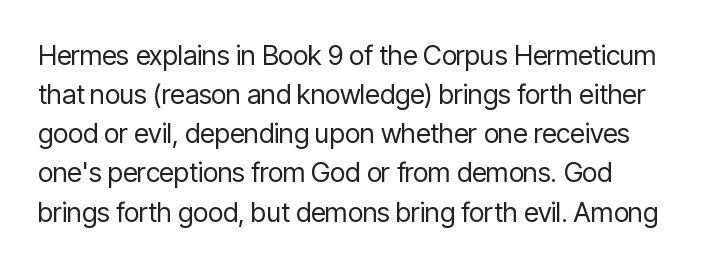
{"italic": "no", "bold": "no", "underline": "no", "line_spacing": "normal", "line_spacing_ratio": 1.45, "letter_spacing": "normal", "letter_spacing_em": 0.0, "glyph_px": 27}
